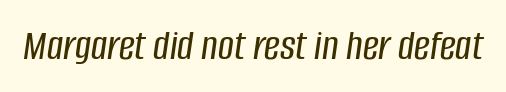
Q: Is the text italic (slanted)? A: Yes, it leans right by about 8 degrees.
Q: Is the text underlined? A: No.
Q: Is the spacing between letters normal or unusually wide? A: Normal.
Q: Width (condensed, normal, or wide)? A: Condensed.
Q: Stroke contrast? A: Low.
Q: x-height? A: Large.
Q: Monospaced? A: No.
